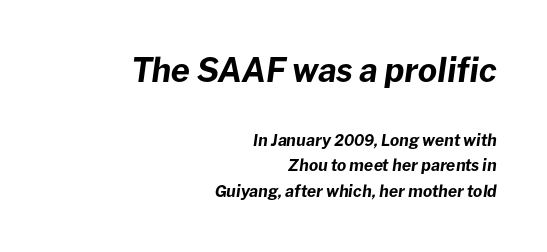
The image shows 33 px bold type, italic (leaning right); set right-aligned, normal line spacing (1.61x), normal letter spacing, not underlined; the first (top) block is 2.06x larger; low stroke contrast and a medium x-height.
